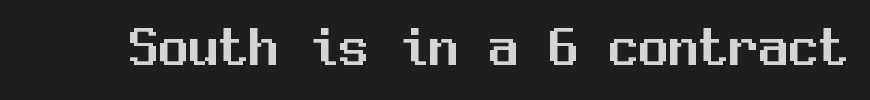
{"serif": "no", "italic": "no", "width": "normal", "stroke_contrast": "medium", "x_height": "medium", "monospaced": "yes", "underline": "no", "letter_spacing": "normal", "letter_spacing_em": 0.0, "glyph_px": 60}
